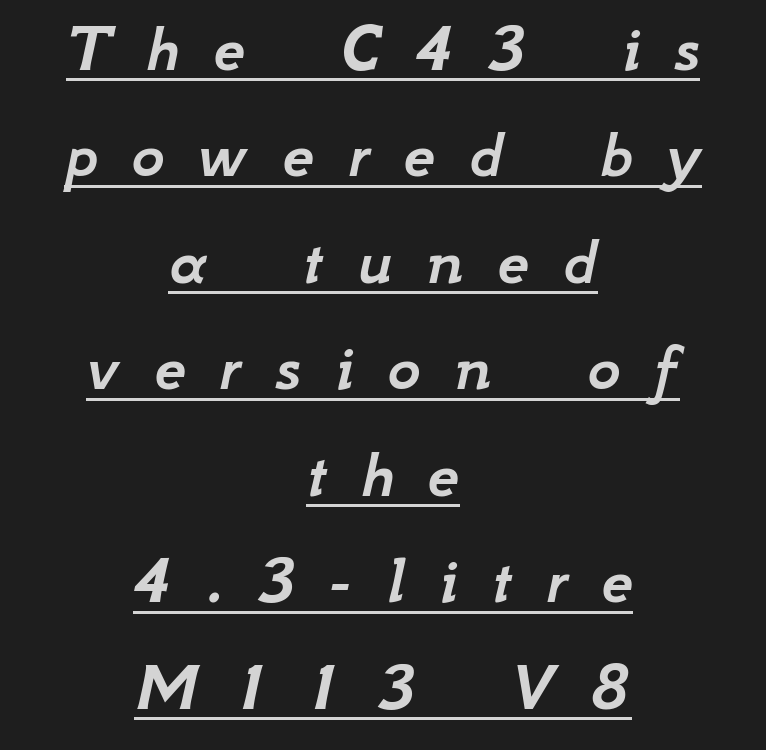
Whoever set this chose a conventional vertical rhythm. A baseline rule has been typeset under these characters. Is this a fixed-width face? No — the glyphs have proportional, varying widths. The face used here has a pronounced slope to its letters.
